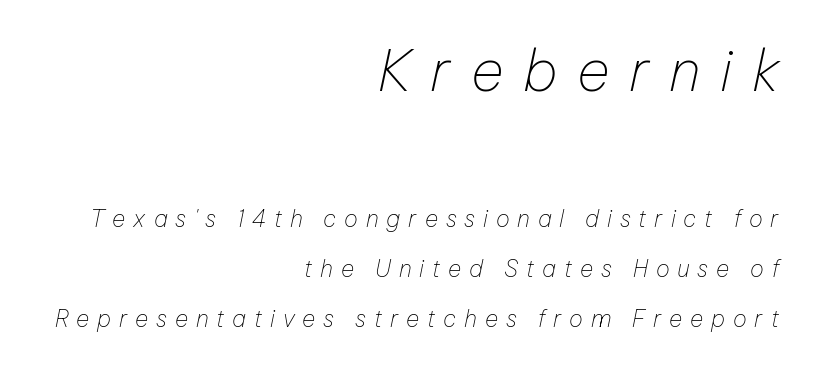
{"italic": "yes", "lean": "right", "slant_degrees": 12, "bold": "no", "weight": "thin", "width": "normal", "stroke_contrast": "low", "x_height": "medium", "monospaced": "no", "underline": "no", "align": "right", "line_spacing": "loose", "line_spacing_ratio": 2.18, "letter_spacing": "wide", "letter_spacing_em": 0.34, "larger_block": "first", "size_ratio": 2.48, "glyph_px": 57}
